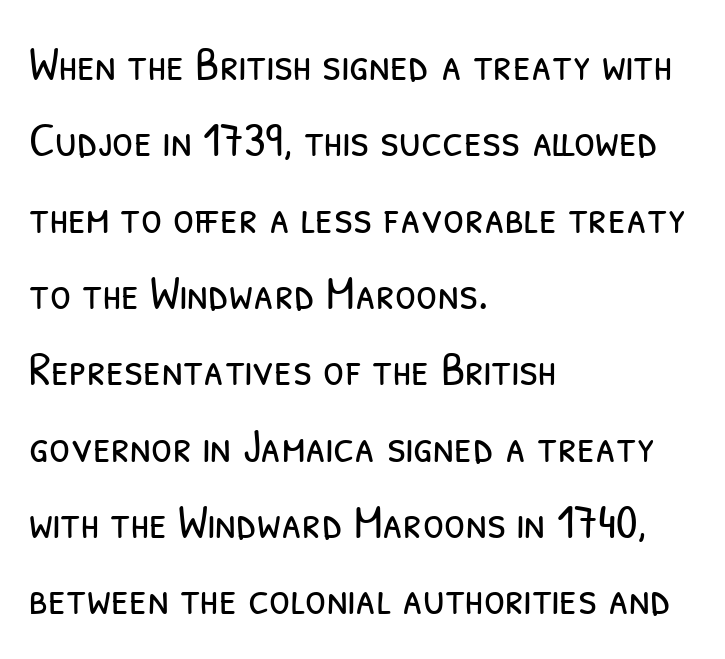
{"serif": "no", "bold": "no", "weight": "light", "width": "condensed", "stroke_contrast": "low", "x_height": "medium", "monospaced": "no", "underline": "no", "align": "left", "line_spacing": "normal", "line_spacing_ratio": 1.59, "letter_spacing": "normal", "letter_spacing_em": 0.0, "glyph_px": 48}
